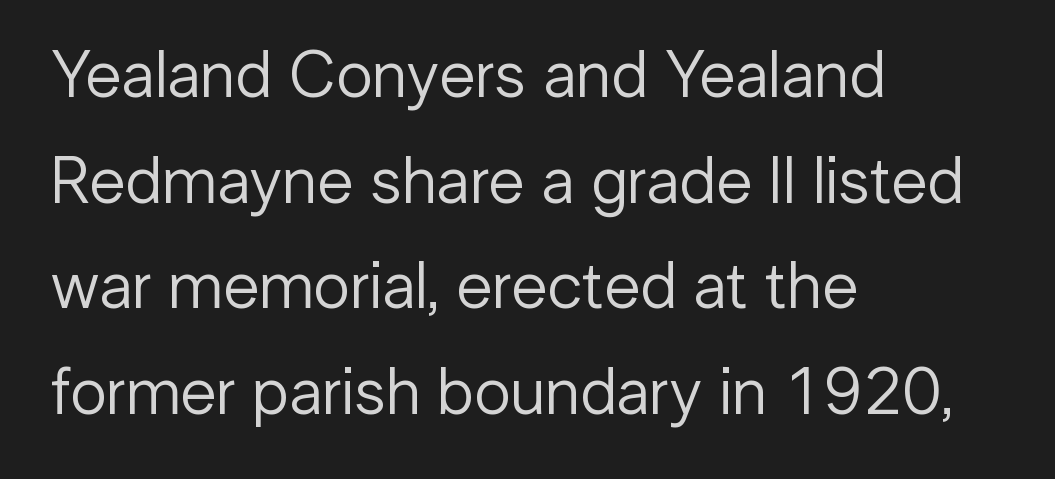
{"serif": "no", "italic": "no", "bold": "no", "weight": "regular", "width": "normal", "stroke_contrast": "low", "x_height": "medium", "monospaced": "no", "underline": "no", "align": "left", "line_spacing": "normal", "line_spacing_ratio": 1.6, "letter_spacing": "normal", "letter_spacing_em": 0.0, "glyph_px": 66}
